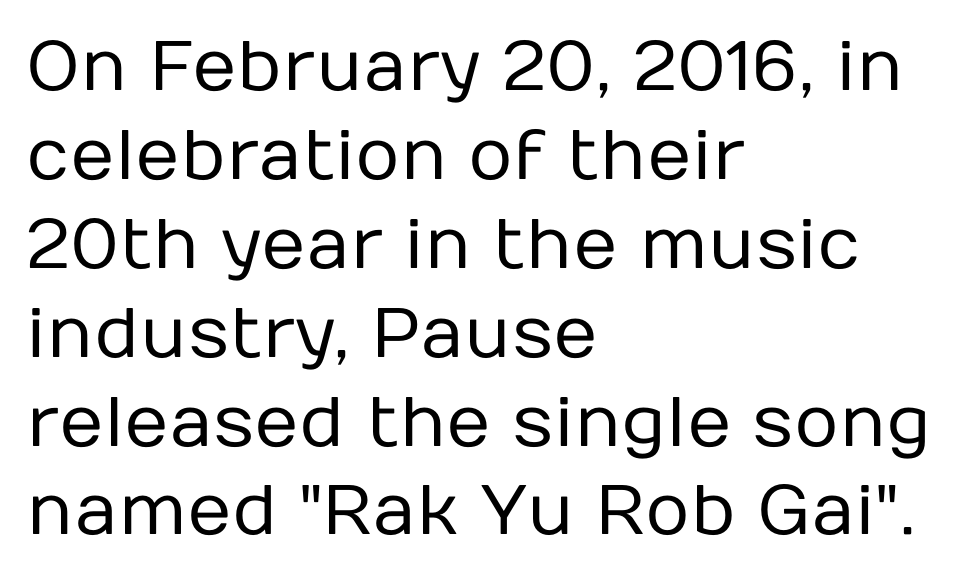
Q: Is the text bold? A: No.
Q: Is the text italic (slanted)? A: No, it is upright.
Q: Is the typeface a serif or a sans-serif typeface? A: Sans-serif.
Q: Is the text underlined? A: No.
Q: How is the paragraph aligned? A: Left-aligned.
Q: Is the spacing between letters normal or unusually wide? A: Normal.
Q: Is the spacing between lines tight, normal or loose? A: Normal.
Q: Width (condensed, normal, or wide)? A: Normal.
Q: Stroke contrast? A: Low.
Q: x-height? A: Medium.
Q: Monospaced? A: No.
